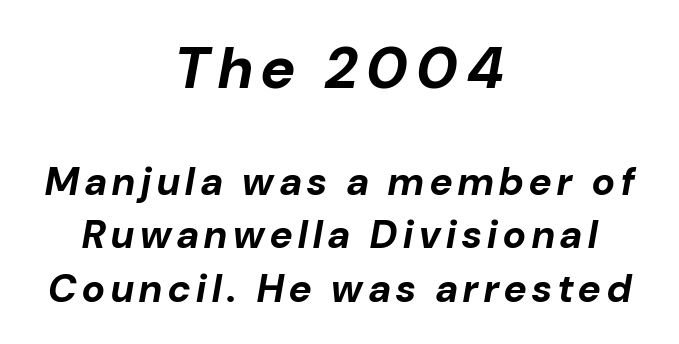
The image shows 59 px bold type, italic (leaning right); set centered, normal line spacing (1.36x), not underlined; the first (top) block is 1.51x larger; low stroke contrast and a medium x-height.
